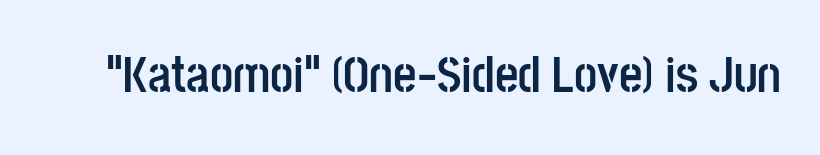
{"serif": "no", "italic": "no", "bold": "yes", "weight": "semibold", "width": "condensed", "stroke_contrast": "low", "x_height": "large", "monospaced": "no", "underline": "no", "letter_spacing": "normal", "letter_spacing_em": 0.0, "glyph_px": 51}
